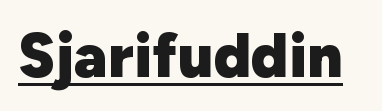
Characters follow at the spacing the type designer built in. The letters advance in unequal steps, a hallmark of proportional type. Underlined type. No italicization has been applied; the sample stays upright.
